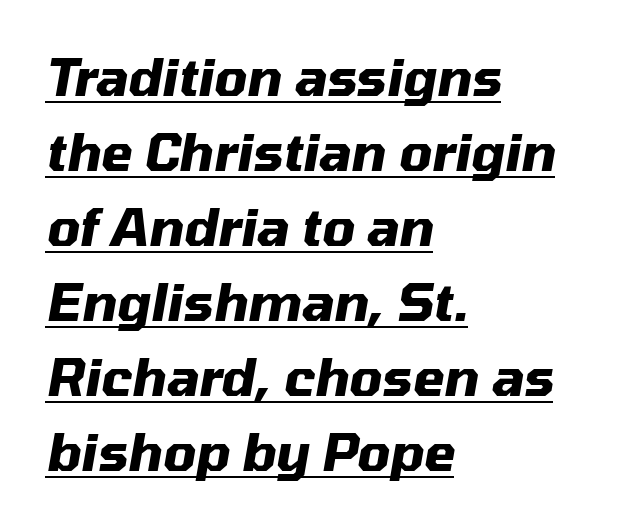
Q: Is the text bold? A: Yes.
Q: Is the text italic (slanted)? A: Yes, it leans right by about 10 degrees.
Q: Is the text underlined? A: Yes.
Q: How is the paragraph aligned? A: Left-aligned.
Q: Is the spacing between letters normal or unusually wide? A: Normal.
Q: Is the spacing between lines tight, normal or loose? A: Normal.
Q: Width (condensed, normal, or wide)? A: Normal.
Q: Stroke contrast? A: Medium.
Q: x-height? A: Medium.
Q: Monospaced? A: No.
